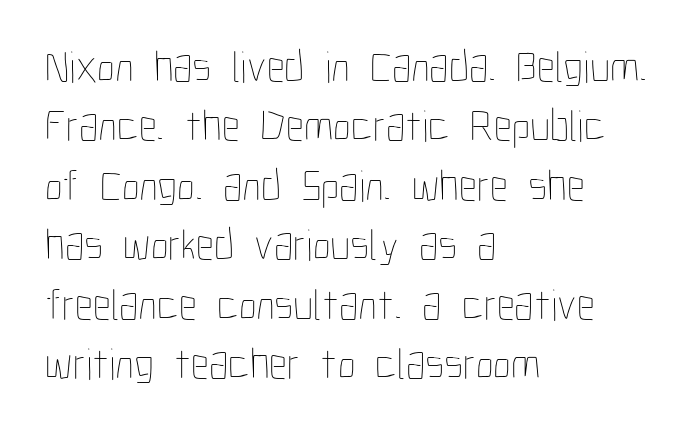
These lines sit exactly where default settings would place them. Left-aligned paragraph, ragged on the right. The specimen omits any rule beneath the text block's lines. Stem width sits at or under what a default text font uses. Proportional: the letters do not fall into vertical columns. The type sits square on the baseline with zero lean.
